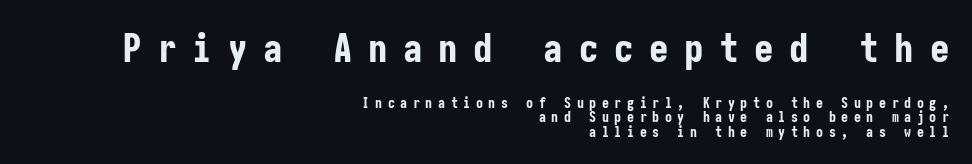
Q: Is the text bold? A: Yes.
Q: Is the text italic (slanted)? A: No, it is upright.
Q: Is the typeface a serif or a sans-serif typeface? A: Sans-serif.
Q: Is the text underlined? A: No.
Q: How is the paragraph aligned? A: Right-aligned.
Q: Is the spacing between letters normal or unusually wide? A: Unusually wide.
Q: Is the spacing between lines tight, normal or loose? A: Tight.
Q: Which block of text is set in a larger size, the first (top) or the second (bottom)? A: The first (top) one.
Q: Width (condensed, normal, or wide)? A: Condensed.
Q: Stroke contrast? A: Low.
Q: x-height? A: Medium.
